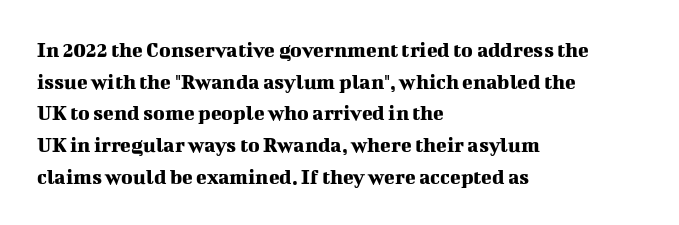
Q: Is the text italic (slanted)? A: No, it is upright.
Q: Is the text underlined? A: No.
Q: How is the paragraph aligned? A: Left-aligned.
Q: Is the spacing between letters normal or unusually wide? A: Normal.
Q: Is the spacing between lines tight, normal or loose? A: Normal.
